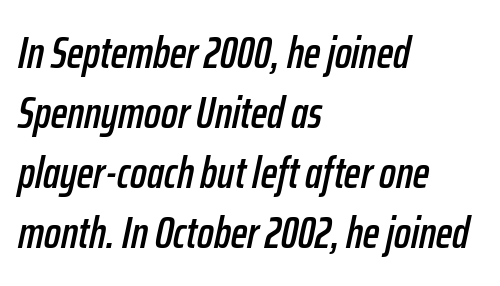
This sample has the flowing, uneven cadence of proportional lettering. Slanted lettering throughout. This rendering uses left alignment, leaving the right contour irregular. Descenders hang freely into open space. Line spacing here is normal.
